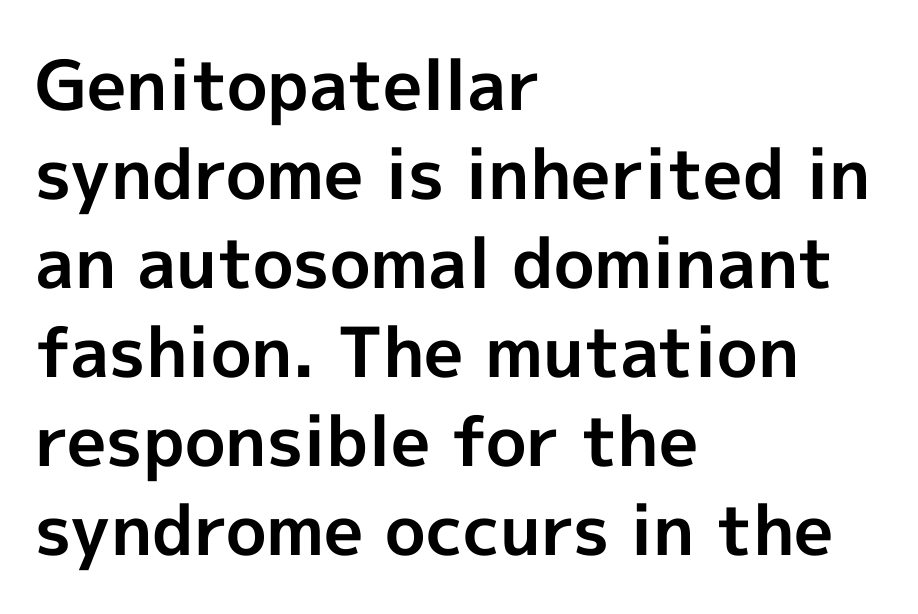
The image shows 69 px bold sans-serif type, upright; set left-aligned, normal line spacing (1.29x), normal letter spacing, not underlined; a medium x-height.
